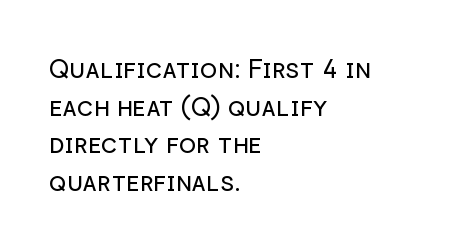
The image shows 26 px text type, upright; set left-aligned, normal line spacing (1.45x), normal letter spacing, not underlined.
